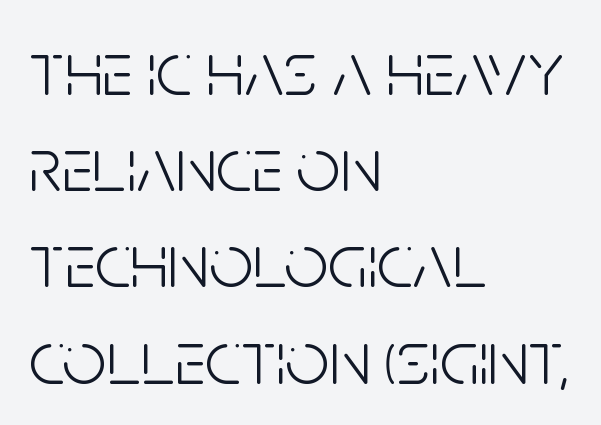
Q: Is the text bold? A: No.
Q: Is the text italic (slanted)? A: No, it is upright.
Q: Is the typeface a serif or a sans-serif typeface? A: Sans-serif.
Q: Is the text underlined? A: No.
Q: How is the paragraph aligned? A: Left-aligned.
Q: Is the spacing between letters normal or unusually wide? A: Normal.
Q: Is the spacing between lines tight, normal or loose? A: Normal.
Q: Width (condensed, normal, or wide)? A: Condensed.
Q: Stroke contrast? A: Low.
Q: x-height? A: Large.
Q: Monospaced? A: No.
